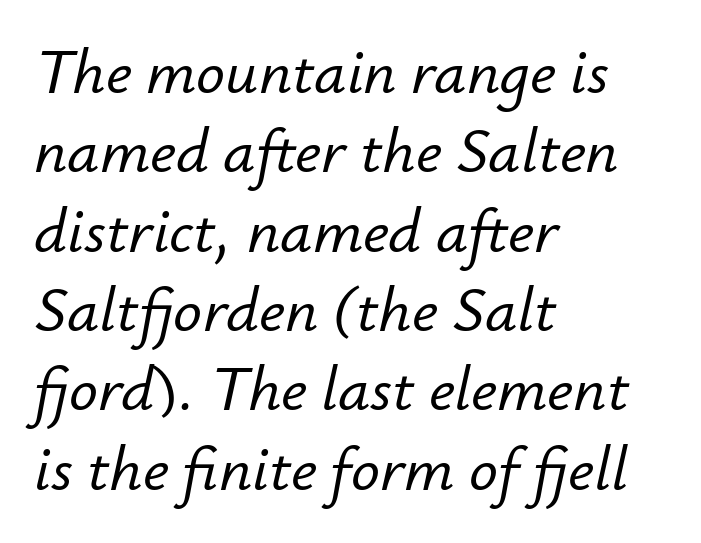
Q: Is the text italic (slanted)? A: Yes, it leans right by about 12 degrees.
Q: Is the text underlined? A: No.
Q: How is the paragraph aligned? A: Left-aligned.
Q: Is the spacing between letters normal or unusually wide? A: Normal.
Q: Width (condensed, normal, or wide)? A: Normal.
Q: Stroke contrast? A: Low.
Q: x-height? A: Small.
Q: Monospaced? A: No.
